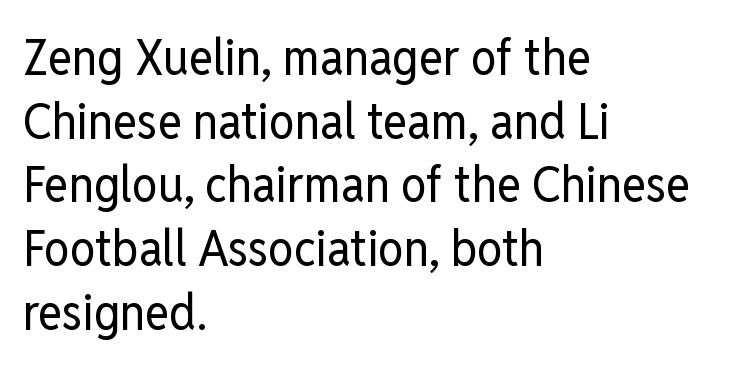
A typesetter would call this proportional, since set widths differ per character. The strokes are not fattened; the text isn't bold. The setting favours the left margin, as ordinary paragraphs usually do. The type is set solid horizontally, with unmodified tracking.
